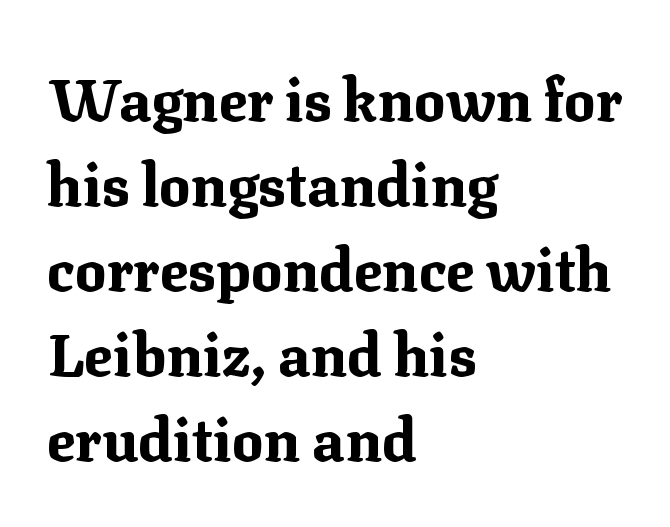
The image shows 59 px bold serif type, upright; set left-aligned, normal line spacing (1.44x), normal letter spacing, not underlined; medium stroke contrast and a medium x-height.
